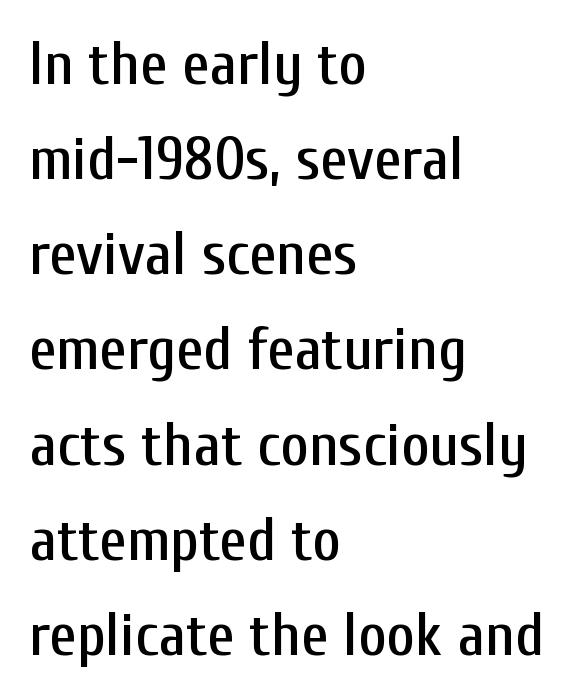
Q: Is the text italic (slanted)? A: No, it is upright.
Q: Is the typeface a serif or a sans-serif typeface? A: Sans-serif.
Q: Is the text underlined? A: No.
Q: How is the paragraph aligned? A: Left-aligned.
Q: Is the spacing between letters normal or unusually wide? A: Normal.
Q: Is the spacing between lines tight, normal or loose? A: Normal.
Q: Width (condensed, normal, or wide)? A: Condensed.
Q: Stroke contrast? A: Low.
Q: x-height? A: Medium.
Q: Monospaced? A: No.
